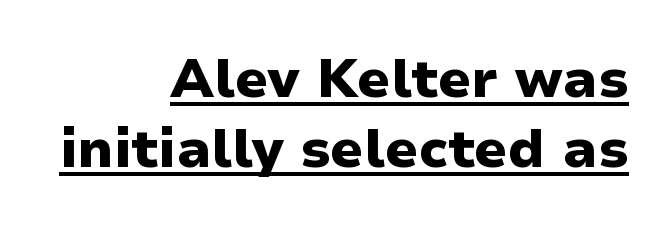
{"serif": "no", "italic": "no", "bold": "yes", "weight": "heavy", "width": "normal", "stroke_contrast": "low", "x_height": "medium", "monospaced": "no", "underline": "yes", "align": "right", "line_spacing": "normal", "line_spacing_ratio": 1.3, "letter_spacing": "normal", "letter_spacing_em": 0.0, "glyph_px": 54}
